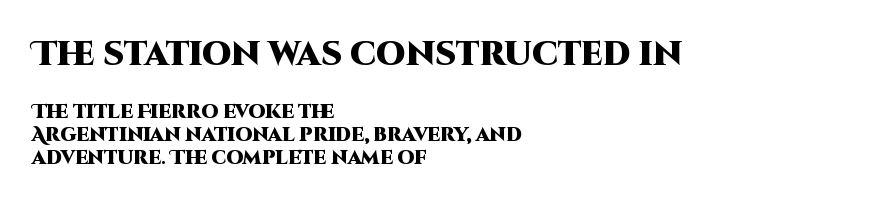
{"serif": "no", "italic": "no", "bold": "yes", "weight": "heavy", "width": "normal", "stroke_contrast": "high", "x_height": "large", "monospaced": "no", "underline": "no", "align": "left", "line_spacing_ratio": 1.22, "letter_spacing": "normal", "letter_spacing_em": 0.0, "larger_block": "first", "size_ratio": 1.74, "glyph_px": 33}
